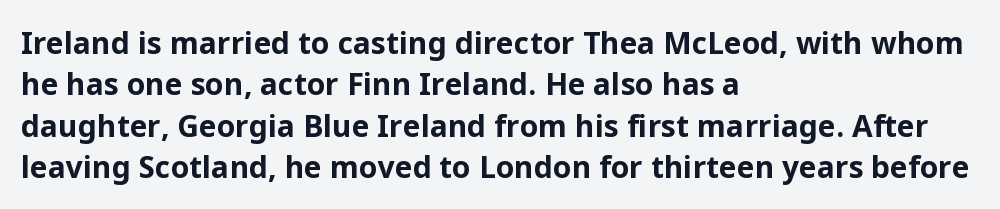
{"serif": "no", "italic": "no", "bold": "yes", "weight": "bold", "width": "normal", "stroke_contrast": "low", "x_height": "medium", "monospaced": "no", "underline": "no", "align": "left", "line_spacing": "normal", "line_spacing_ratio": 1.38, "letter_spacing": "normal", "letter_spacing_em": 0.0, "glyph_px": 30}
